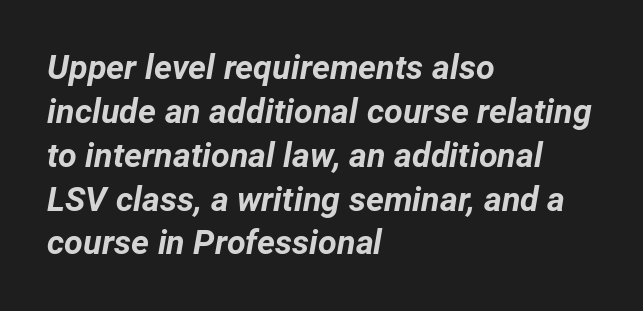
Does extra space separate the letters? No, they use regular spacing. This rendering uses left alignment, leaving the right contour irregular. Glance below the letters and you will spot only blank space. Horizontal bands of white between lines are of average thickness. Look at the stroke-to-counter ratio: heavy, a bold. The passage shown is typed in a proportional face where columns would drift.
